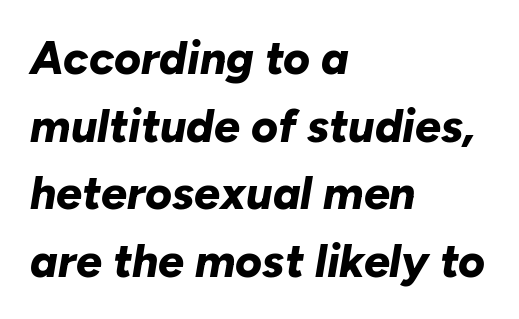
Q: Is the text bold? A: Yes.
Q: Is the text italic (slanted)? A: Yes, it leans right by about 10 degrees.
Q: Is the text underlined? A: No.
Q: How is the paragraph aligned? A: Left-aligned.
Q: Is the spacing between letters normal or unusually wide? A: Normal.
Q: Is the spacing between lines tight, normal or loose? A: Normal.
Q: Width (condensed, normal, or wide)? A: Normal.
Q: Stroke contrast? A: Low.
Q: x-height? A: Medium.
Q: Monospaced? A: No.
